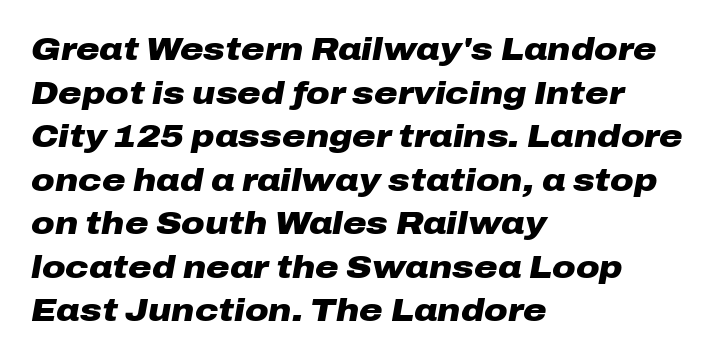
The image shows 32 px heavy, wide type, italic (leaning right); set left-aligned, normal line spacing (1.36x), normal letter spacing, not underlined; low stroke contrast and a medium x-height.
